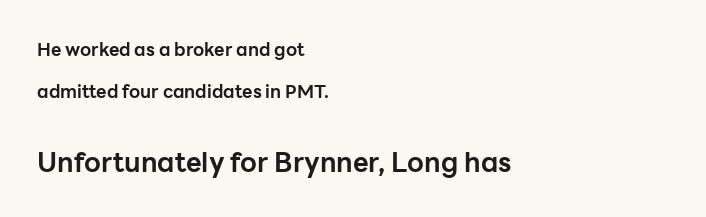
{"italic": "no", "bold": "yes", "underline": "no", "align": "left", "line_spacing": "loose", "line_spacing_ratio": 2.34, "letter_spacing": "normal", "letter_spacing_em": 0.0, "larger_block": "second", "size_ratio": 1.5, "glyph_px": 27}
